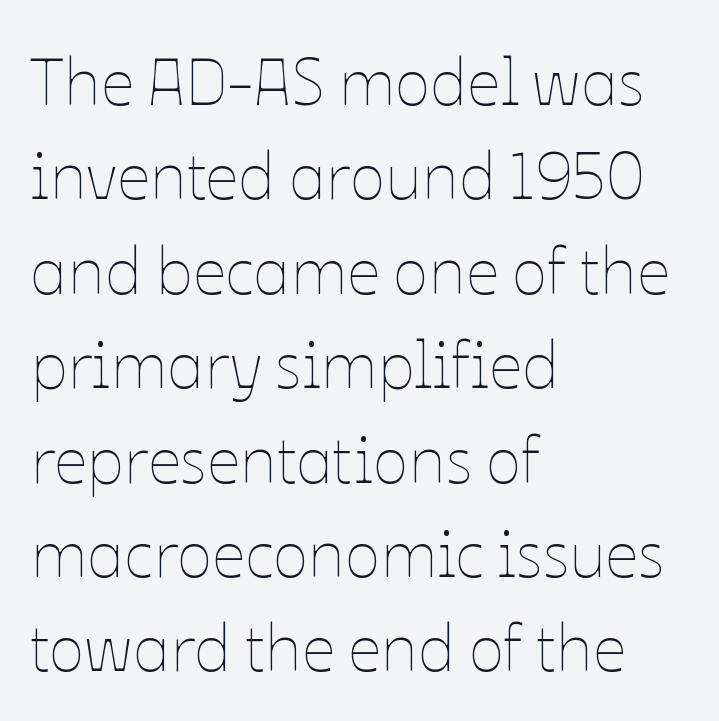
{"italic": "no", "bold": "no", "weight": "thin", "width": "normal", "stroke_contrast": "low", "x_height": "medium", "monospaced": "no", "underline": "no", "align": "left", "line_spacing": "normal", "line_spacing_ratio": 1.43, "letter_spacing": "normal", "letter_spacing_em": 0.0, "glyph_px": 66}
